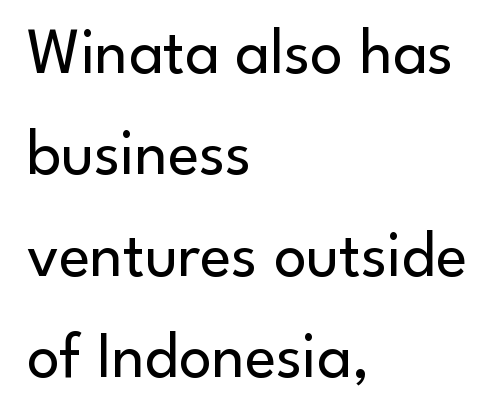
Q: Is the text bold? A: No.
Q: Is the text italic (slanted)? A: No, it is upright.
Q: Is the typeface a serif or a sans-serif typeface? A: Sans-serif.
Q: Is the text underlined? A: No.
Q: How is the paragraph aligned? A: Left-aligned.
Q: Is the spacing between letters normal or unusually wide? A: Normal.
Q: Is the spacing between lines tight, normal or loose? A: Normal.
Q: Width (condensed, normal, or wide)? A: Normal.
Q: Stroke contrast? A: Low.
Q: x-height? A: Small.
Q: Monospaced? A: No.
